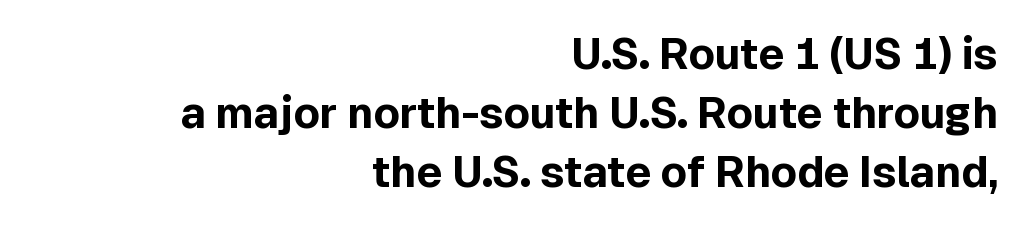
Q: Is the text bold? A: Yes.
Q: Is the text italic (slanted)? A: No, it is upright.
Q: Is the typeface a serif or a sans-serif typeface? A: Sans-serif.
Q: Is the text underlined? A: No.
Q: How is the paragraph aligned? A: Right-aligned.
Q: Is the spacing between letters normal or unusually wide? A: Normal.
Q: Is the spacing between lines tight, normal or loose? A: Normal.
Q: Width (condensed, normal, or wide)? A: Normal.
Q: x-height? A: Medium.
Q: Monospaced? A: No.
